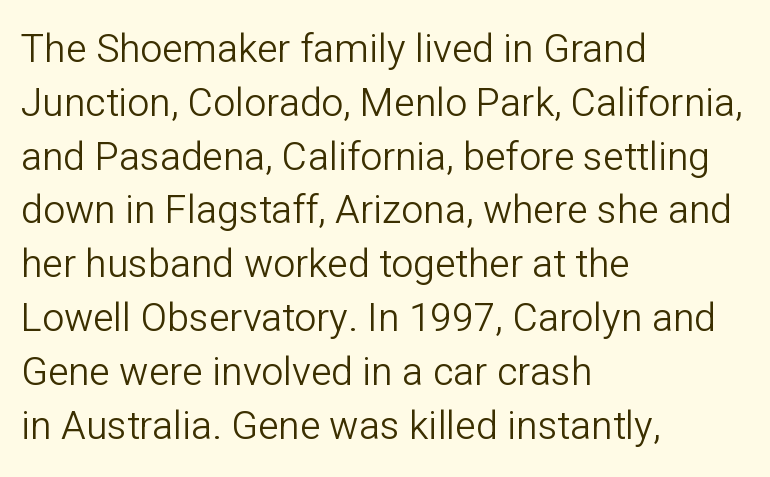
Tracking here is standard; glyphs follow each other at the usual distance. Bold? No — there's no thickening of the strokes. The gap between lines stays unmarked. These lines are rendered in a variable-pitch font.
